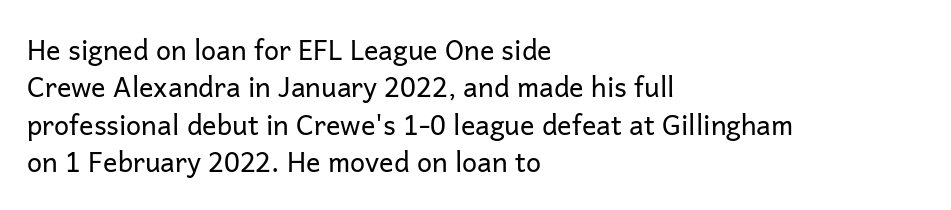
Q: Is the text bold? A: No.
Q: Is the text italic (slanted)? A: No, it is upright.
Q: Is the text underlined? A: No.
Q: How is the paragraph aligned? A: Left-aligned.
Q: Is the spacing between letters normal or unusually wide? A: Normal.
Q: Is the spacing between lines tight, normal or loose? A: Normal.
